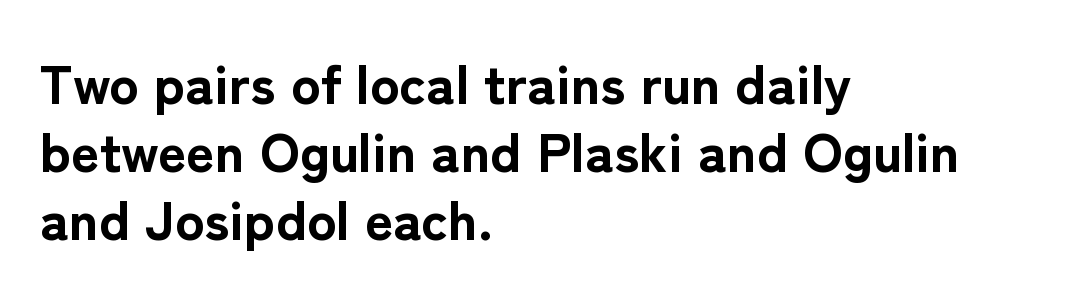
Descender tails drop into unmarked territory. Varying glyph widths throughout — classic text-font behaviour. The line texture is even and compact thanks to regular tracking. Pretty heavy lettering here — definitely bold. The lines in this sample share a left origin and differ only in where they stop.
